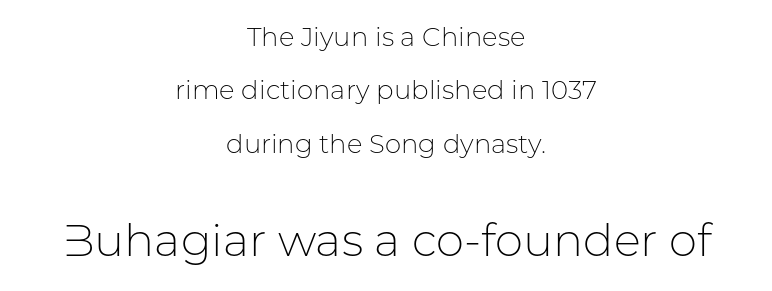
The image shows 45 px light sans-serif type, upright; set centered, loose line spacing (2.05x), normal letter spacing, not underlined; the second (bottom) block is 1.73x larger; low stroke contrast and a medium x-height.
